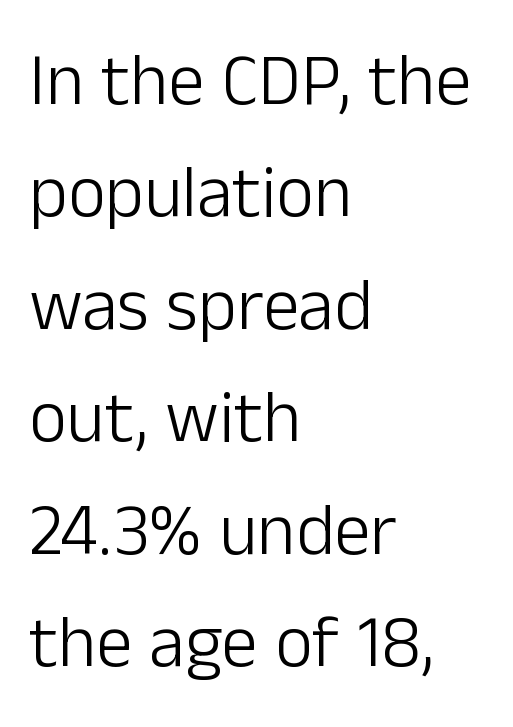
The image shows 73 px light sans-serif type, upright; set left-aligned, normal line spacing (1.54x), normal letter spacing, not underlined; low stroke contrast and a medium x-height.
